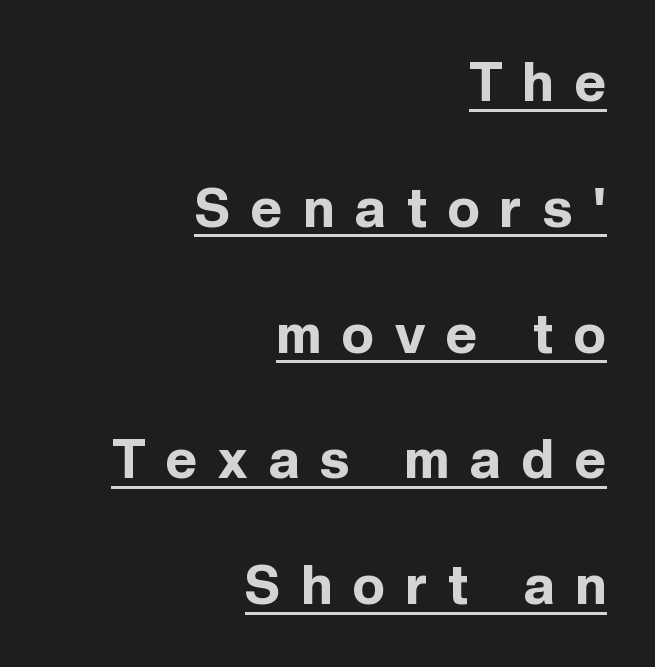
Q: Is the text bold? A: Yes.
Q: Is the text italic (slanted)? A: No, it is upright.
Q: Is the typeface a serif or a sans-serif typeface? A: Sans-serif.
Q: Is the text underlined? A: Yes.
Q: How is the paragraph aligned? A: Right-aligned.
Q: Is the spacing between letters normal or unusually wide? A: Unusually wide.
Q: Is the spacing between lines tight, normal or loose? A: Loose.
Q: Width (condensed, normal, or wide)? A: Normal.
Q: x-height? A: Medium.
Q: Monospaced? A: No.
